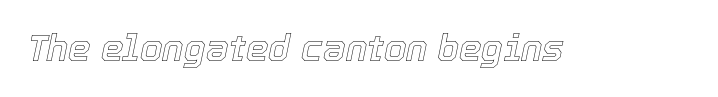
The whole block is typeset with a tilt. Is this a fixed-width face? No — the glyphs have proportional, varying widths. Is the letter spacing exaggerated? No — it looks like the ordinary default. The specimen omits any rule beneath the text block's lines.
